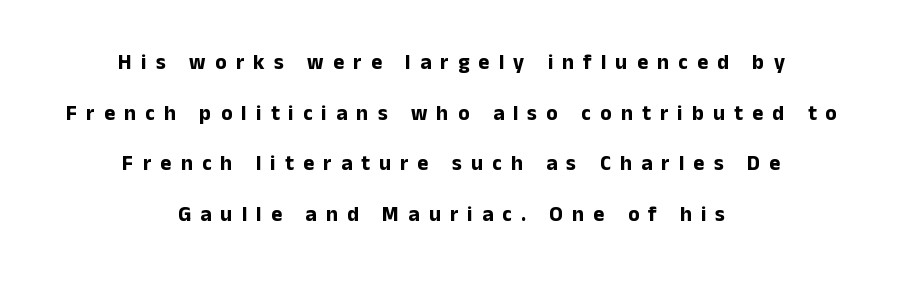
{"italic": "no", "bold": "yes", "underline": "no", "align": "center", "line_spacing": "loose", "line_spacing_ratio": 2.41, "letter_spacing": "wide", "letter_spacing_em": 0.44, "glyph_px": 21}
